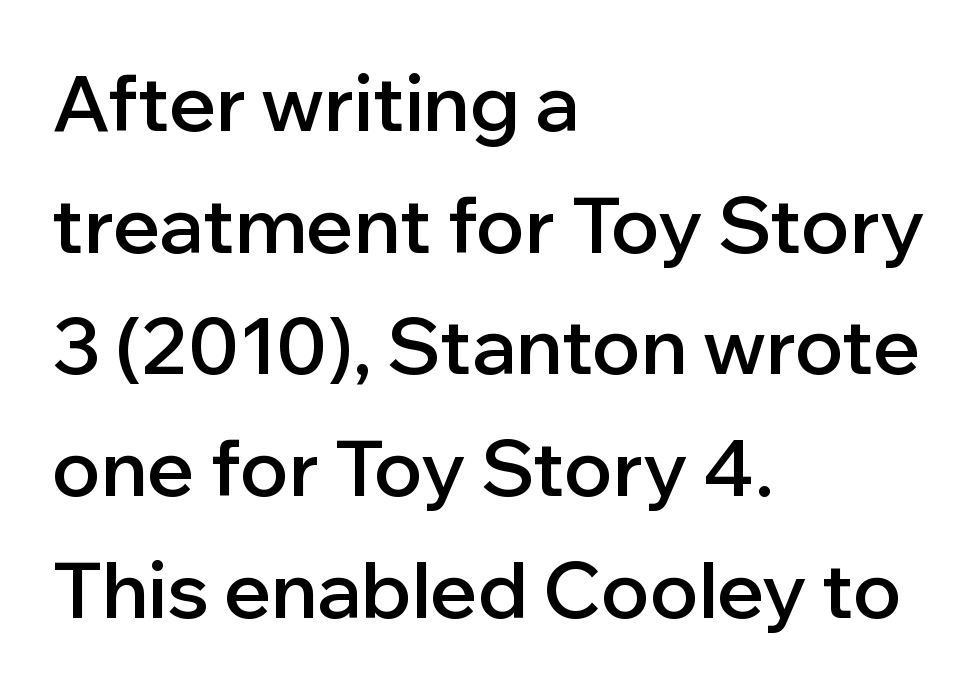
The image shows 78 px semibold sans-serif type, upright; set left-aligned, normal line spacing (1.56x), normal letter spacing, not underlined; low stroke contrast and a medium x-height.
